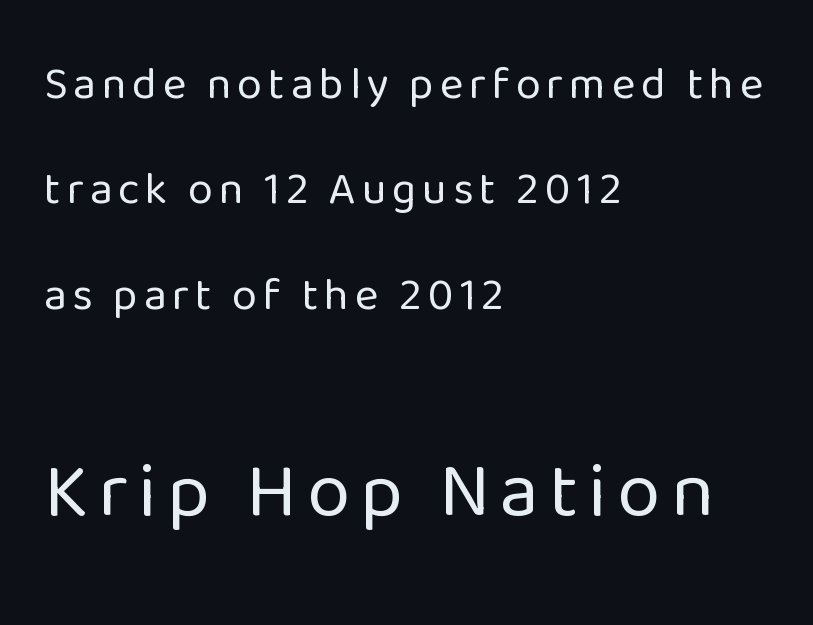
The image shows 78 px regular-weight sans-serif type, upright; set left-aligned, loose line spacing (2.34x), not underlined; the second (bottom) block is 1.73x larger; low stroke contrast and a medium x-height.
